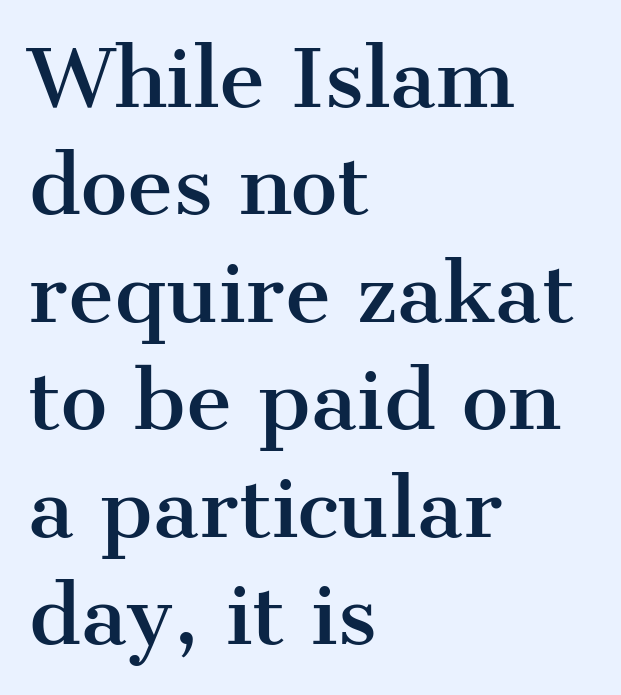
Q: Is the text italic (slanted)? A: No, it is upright.
Q: Is the typeface a serif or a sans-serif typeface? A: Serif.
Q: Is the text underlined? A: No.
Q: How is the paragraph aligned? A: Left-aligned.
Q: Is the spacing between letters normal or unusually wide? A: Normal.
Q: Is the spacing between lines tight, normal or loose? A: Normal.
Q: Width (condensed, normal, or wide)? A: Normal.
Q: Stroke contrast? A: Medium.
Q: x-height? A: Medium.
Q: Monospaced? A: No.
